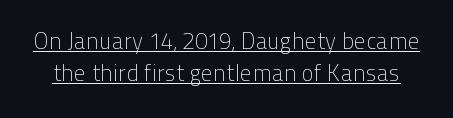
{"italic": "no", "bold": "no", "underline": "yes", "line_spacing": "normal", "line_spacing_ratio": 1.39, "letter_spacing": "normal", "letter_spacing_em": 0.0, "glyph_px": 23}
